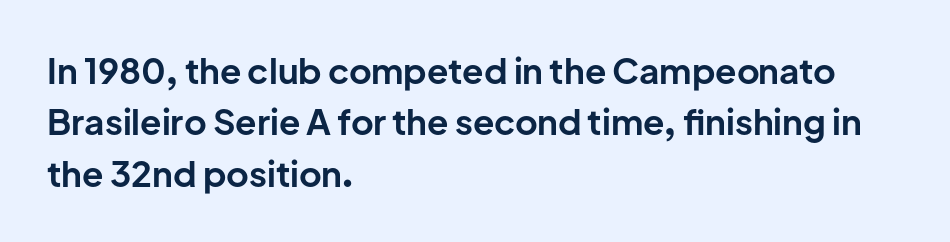
Q: Is the text bold? A: Yes.
Q: Is the text italic (slanted)? A: No, it is upright.
Q: Is the typeface a serif or a sans-serif typeface? A: Sans-serif.
Q: Is the text underlined? A: No.
Q: How is the paragraph aligned? A: Left-aligned.
Q: Is the spacing between letters normal or unusually wide? A: Normal.
Q: Is the spacing between lines tight, normal or loose? A: Normal.
Q: Width (condensed, normal, or wide)? A: Normal.
Q: Stroke contrast? A: Low.
Q: x-height? A: Medium.
Q: Monospaced? A: No.
